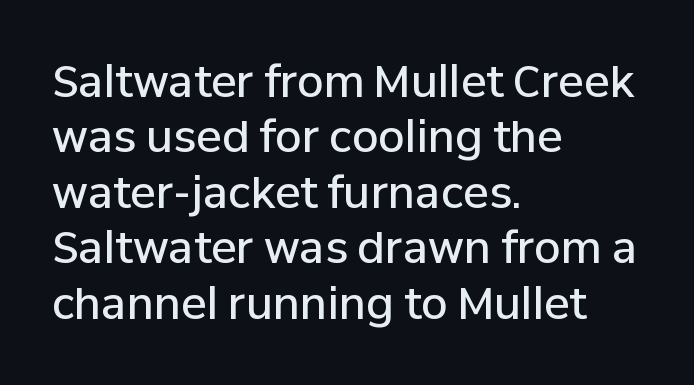
{"serif": "no", "italic": "no", "bold": "semi", "weight": "semibold", "width": "normal", "stroke_contrast": "low", "x_height": "medium", "monospaced": "no", "underline": "no", "align": "left", "line_spacing": "normal", "line_spacing_ratio": 1.29, "letter_spacing": "normal", "letter_spacing_em": 0.0, "glyph_px": 43}
